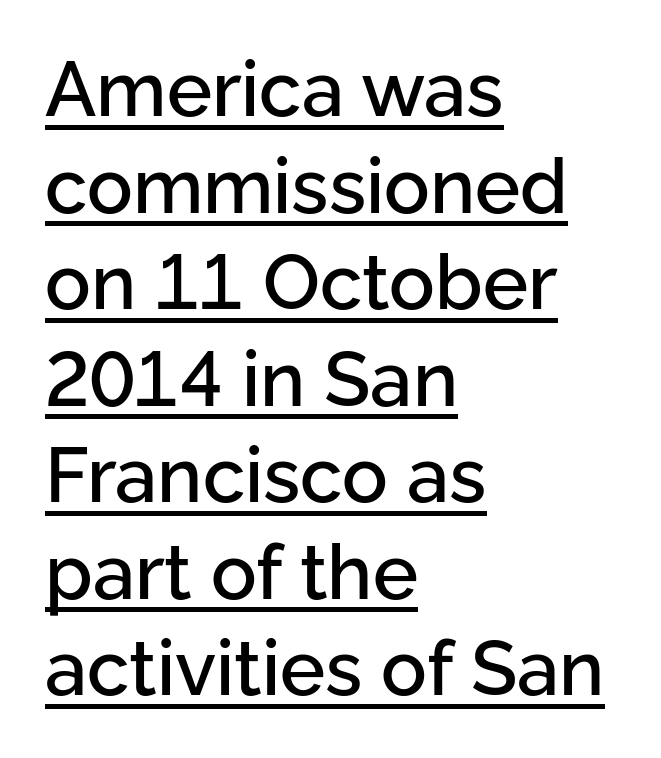
The image shows 76 px sans-serif type, upright; set left-aligned, normal line spacing (1.27x), normal letter spacing, underlined; low stroke contrast and a medium x-height.
